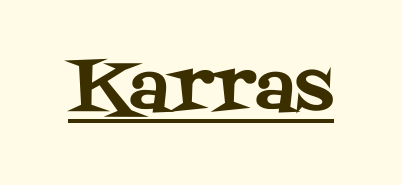
Q: Is the text italic (slanted)? A: No, it is upright.
Q: Is the typeface a serif or a sans-serif typeface? A: Serif.
Q: Is the text underlined? A: Yes.
Q: Is the spacing between letters normal or unusually wide? A: Normal.
Q: Width (condensed, normal, or wide)? A: Normal.
Q: Stroke contrast? A: Medium.
Q: x-height? A: Large.
Q: Monospaced? A: No.
